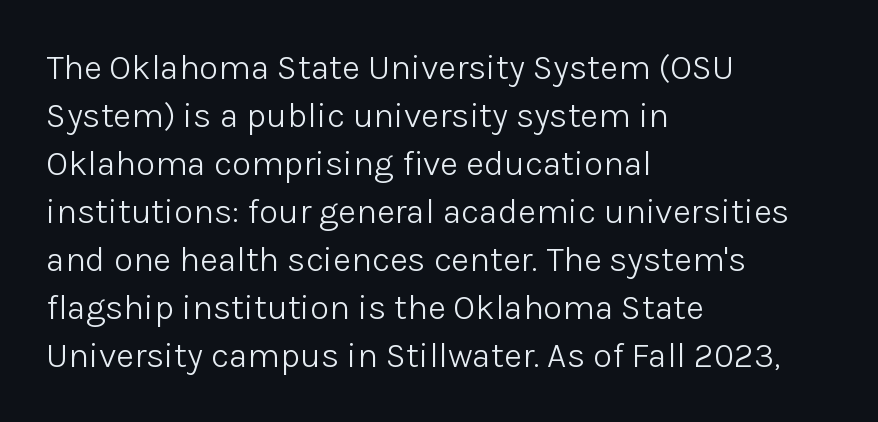
{"serif": "no", "italic": "no", "bold": "no", "weight": "light", "width": "normal", "stroke_contrast": "low", "x_height": "medium", "monospaced": "no", "underline": "no", "align": "left", "line_spacing": "normal", "line_spacing_ratio": 1.37, "letter_spacing": "normal", "letter_spacing_em": 0.0, "glyph_px": 35}
